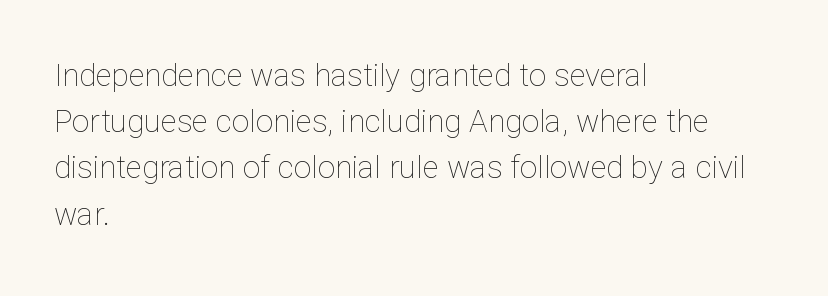
The image shows 31 px thin type, upright; set left-aligned, normal line spacing (1.49x), normal letter spacing, not underlined; low stroke contrast and a medium x-height.
